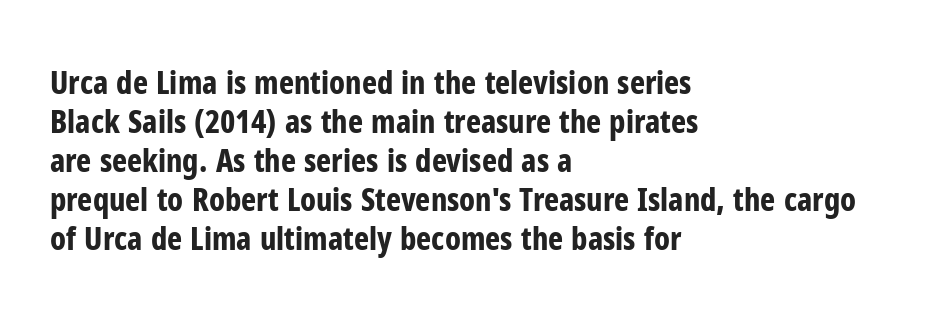
The image shows 32 px bold, condensed sans-serif type, upright; set left-aligned, line spacing 1.22x, normal letter spacing, not underlined; low stroke contrast and a medium x-height.
